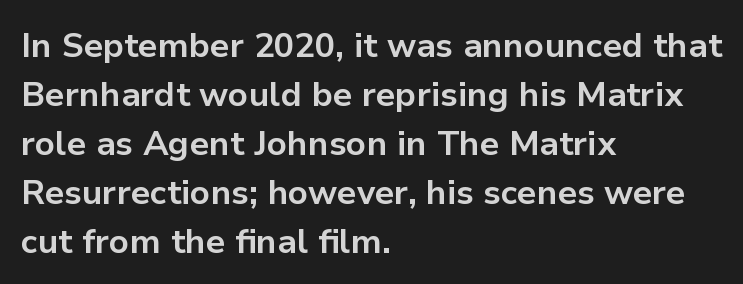
Q: Is the text bold? A: Yes.
Q: Is the text italic (slanted)? A: No, it is upright.
Q: Is the typeface a serif or a sans-serif typeface? A: Sans-serif.
Q: Is the text underlined? A: No.
Q: How is the paragraph aligned? A: Left-aligned.
Q: Is the spacing between letters normal or unusually wide? A: Normal.
Q: Is the spacing between lines tight, normal or loose? A: Normal.
Q: Width (condensed, normal, or wide)? A: Normal.
Q: Stroke contrast? A: Low.
Q: x-height? A: Medium.
Q: Monospaced? A: No.
